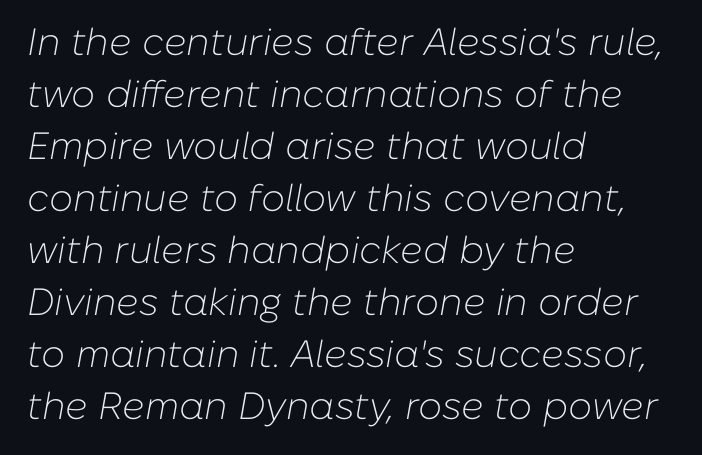
Vertical spacing — default. The face used here is proportionally spaced, like ordinary book or web type. When letters slant like this, we call the style italic. Ink coverage per letter is moderate at most. Short note: letters normally spaced.
